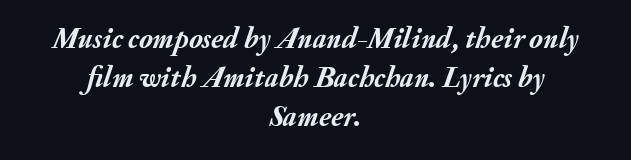
An italicized treatment has been applied to the whole sample. Just letters on the line, the space beneath them empty. The compositor balanced each line on the midline. A typesetter would call this proportional, since set widths differ per character. Nothing unusual about the tracking: characters are spaced as the font intends.
